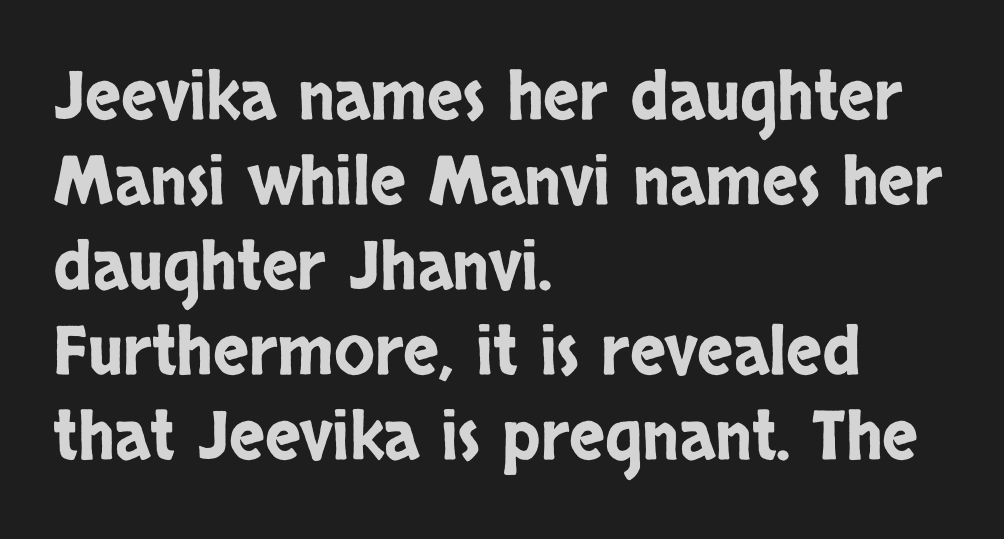
A typesetter would label this face a sans. How would I describe the line gaps? Plain and ordinary. The tracking reads as untouched default to a designer's eye. Descenders hang freely into open space. The compositor pushed each line to the left boundary. Italic? Not at all — the glyphs are vertical.
